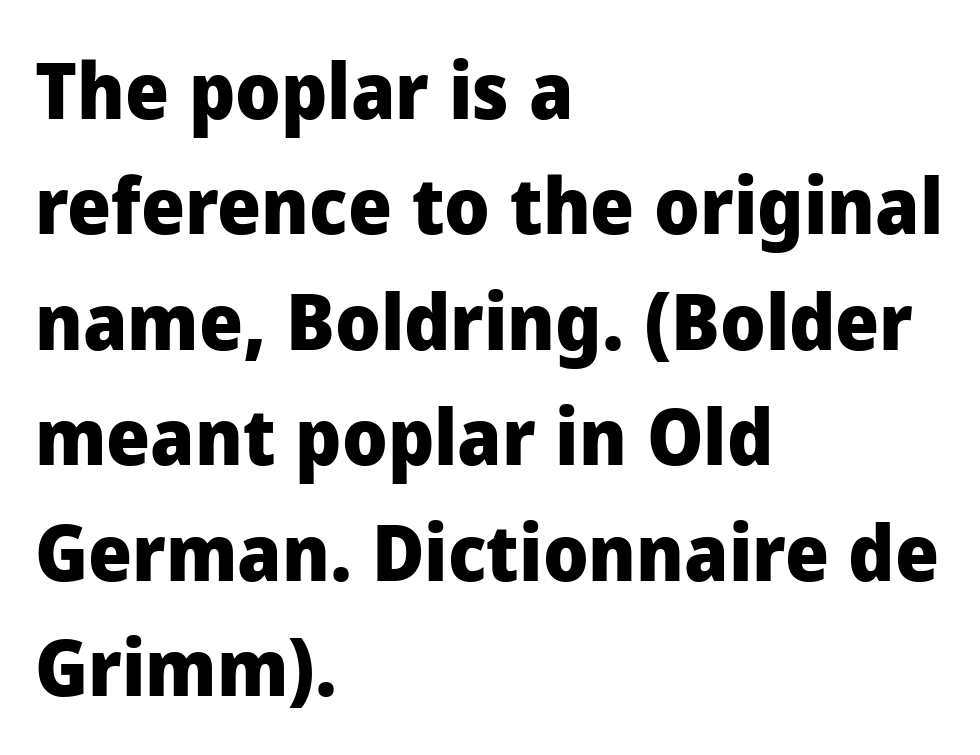
A typesetter would label this face a sans. Does the copy run flush right? No — it runs flush left. Heavy-handed strokes throughout: this text is bold. Does extra space separate the letters? No, they use regular spacing. The passage shown is typed in a proportional face where columns would drift. A typesetter would mark this as roman, not italic.
